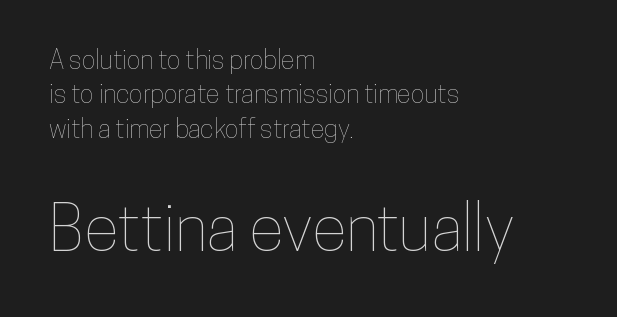
The image shows 64 px condensed type, upright; set left-aligned, normal line spacing (1.32x), normal letter spacing, not underlined; the second (bottom) block is 2.46x larger; low stroke contrast and a medium x-height.
